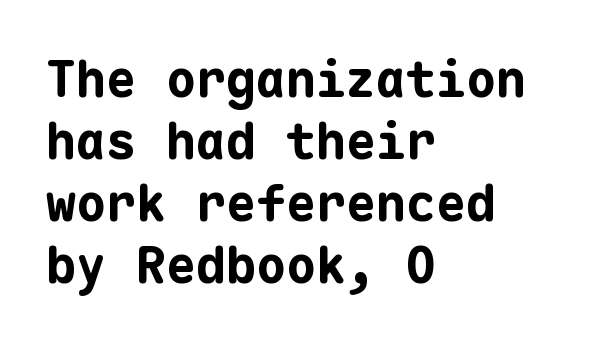
{"serif": "no", "italic": "no", "bold": "yes", "weight": "bold", "width": "normal", "stroke_contrast": "low", "x_height": "medium", "monospaced": "yes", "underline": "no", "align": "left", "line_spacing_ratio": 1.24, "letter_spacing": "normal", "letter_spacing_em": 0.0, "glyph_px": 50}
